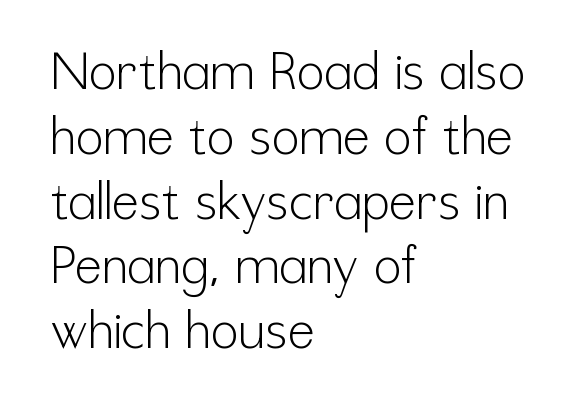
{"serif": "no", "italic": "no", "bold": "no", "weight": "light", "width": "condensed", "stroke_contrast": "low", "x_height": "medium", "monospaced": "no", "underline": "no", "align": "left", "line_spacing": "normal", "line_spacing_ratio": 1.27, "letter_spacing": "normal", "letter_spacing_em": 0.0, "glyph_px": 51}
